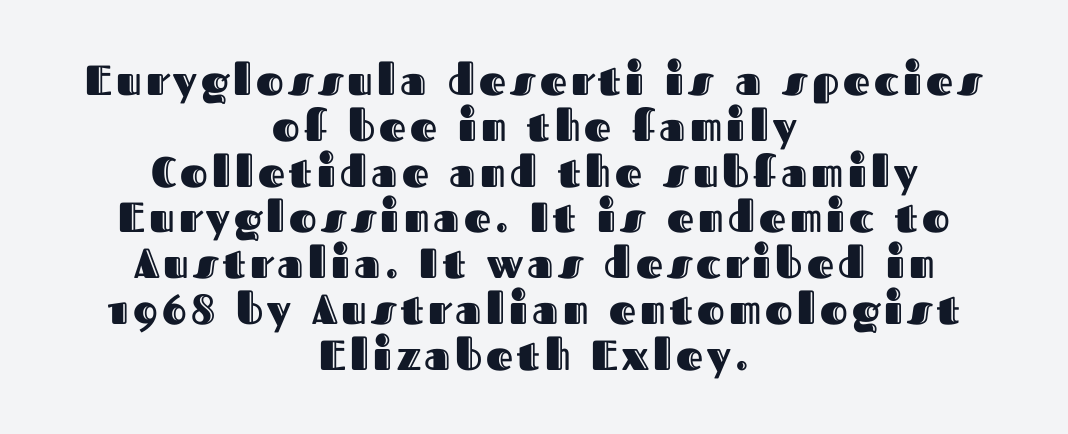
{"italic": "no", "width": "normal", "x_height": "medium", "monospaced": "no", "underline": "no", "align": "center", "line_spacing": "tight", "line_spacing_ratio": 1.09, "glyph_px": 42}
